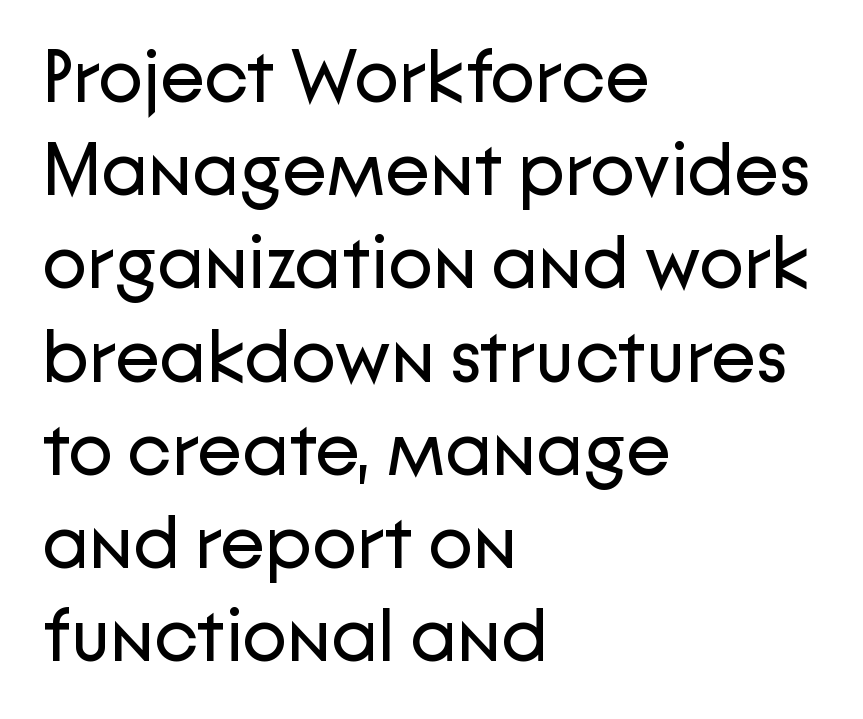
{"serif": "no", "italic": "no", "bold": "no", "weight": "regular", "width": "normal", "stroke_contrast": "low", "x_height": "medium", "monospaced": "no", "underline": "no", "align": "left", "line_spacing": "normal", "line_spacing_ratio": 1.26, "letter_spacing": "normal", "letter_spacing_em": 0.0, "glyph_px": 74}
